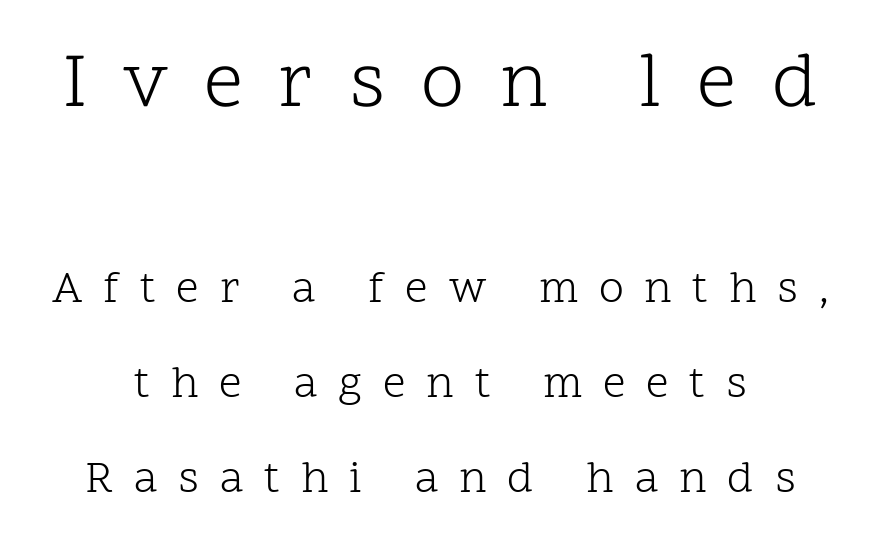
A quiet, ordinary-to-light weight characterises the typeface. Italic: no, the glyphs are upright roman. The passage shown stacks its lines with a broad gap. Beneath every word, the page is bare. In terms of letterspacing, this is a distinctly airy, spread setting. Which of the two is more prominent by size? The first, at the top.
